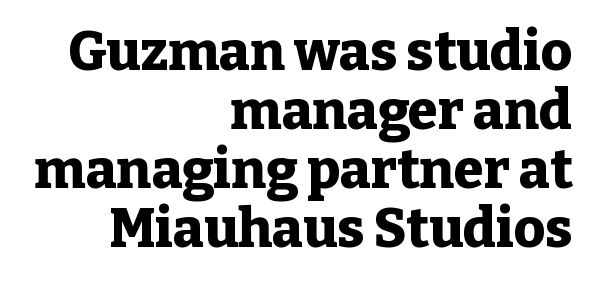
{"serif": "yes", "italic": "no", "bold": "yes", "weight": "heavy", "width": "normal", "stroke_contrast": "low", "x_height": "medium", "monospaced": "no", "underline": "no", "align": "right", "line_spacing": "tight", "line_spacing_ratio": 1.09, "letter_spacing": "normal", "letter_spacing_em": 0.0, "glyph_px": 54}
